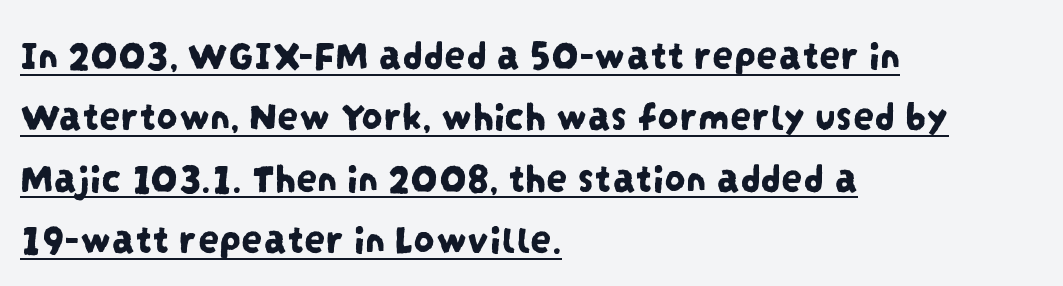
Q: Is the typeface a serif or a sans-serif typeface? A: Sans-serif.
Q: Is the text underlined? A: Yes.
Q: How is the paragraph aligned? A: Left-aligned.
Q: Is the spacing between letters normal or unusually wide? A: Normal.
Q: Is the spacing between lines tight, normal or loose? A: Normal.
Q: Width (condensed, normal, or wide)? A: Condensed.
Q: Stroke contrast? A: Low.
Q: x-height? A: Large.
Q: Monospaced? A: No.
